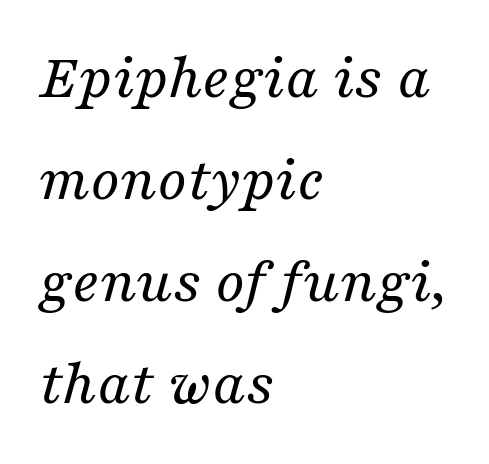
The image shows 65 px regular-weight serif type, italic (leaning right); set left-aligned, normal line spacing (1.57x), normal letter spacing, not underlined; medium stroke contrast and a medium x-height.
